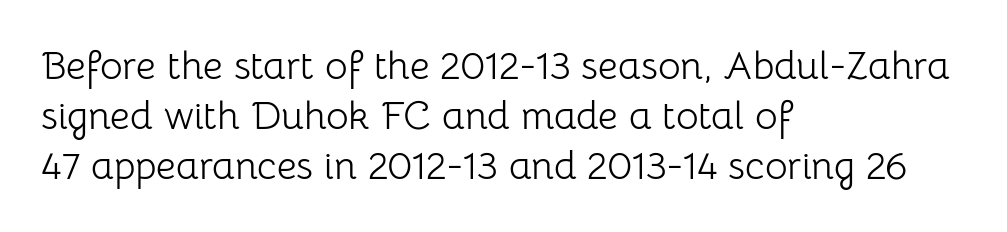
Stroke mass is kept to a normal reading level or below. Nothing sits at the stroke ends, so this counts as sans-serif. Horizontally, the lines are justified to the leading edge only. The area under the type is left untouched.
